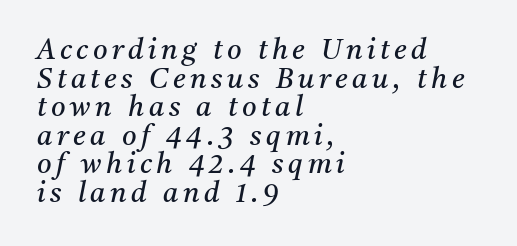
The glyphs in this specimen are seriffed. Short and long lines alike share a common starting point at left. A typesetter would call this proportional, since set widths differ per character. The strip under each line holds only bare page.
